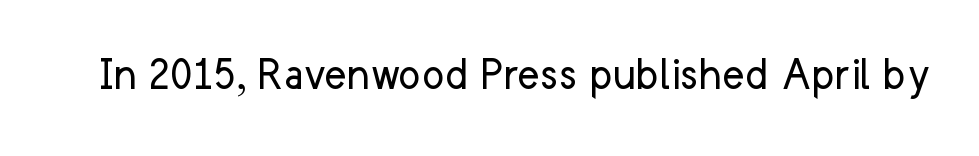
Observe the absence of serifs on each vertical stroke in this sample. The passage shown has conventional tracking throughout. Every character sits straight up, as roman type does. No letter is thick-stroked: the sample isn't bold. Think of a printed novel: that variable character pitch is what you see here. The area under the type is left untouched.
